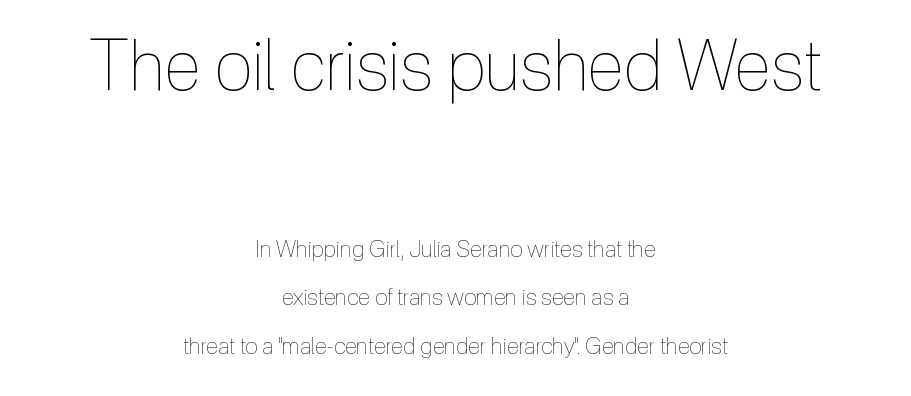
The space directly below the letters is spotless. The passage shown stacks its lines with a broad gap. You could call the tracking neutral — neither tight nor loose. This sample uses an upright cut, with every glyph sitting square on the baseline. Character widths vary here, with narrow letters taking less room than wide ones. No chunkiness to these letters — they're not bold.
